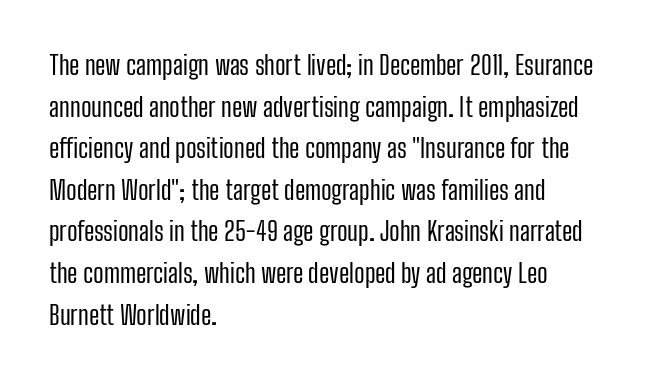
Rule under the text: the space is simply empty. One-word summary of the alignment: left. Stroke thickness stays within the range of a standard reading face or lighter. Rows of type keep a routine distance in the vertical direction. Ascenders rise straight up at ninety degrees. The tracking reads as untouched default to a designer's eye.
